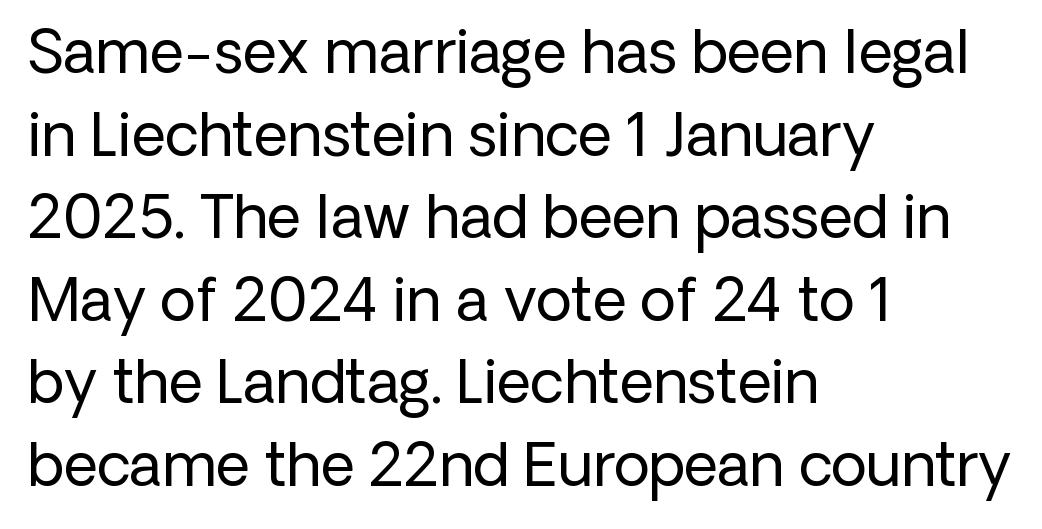
{"serif": "no", "italic": "no", "bold": "no", "weight": "regular", "width": "normal", "stroke_contrast": "low", "x_height": "medium", "monospaced": "no", "underline": "no", "align": "left", "line_spacing": "normal", "line_spacing_ratio": 1.4, "letter_spacing": "normal", "letter_spacing_em": 0.0, "glyph_px": 59}
